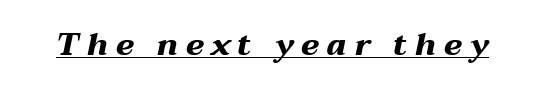
Q: Is the text bold? A: Yes.
Q: Is the text italic (slanted)? A: Yes, it leans right by about 12 degrees.
Q: Is the text underlined? A: Yes.
Q: Is the spacing between letters normal or unusually wide? A: Unusually wide.
Q: Width (condensed, normal, or wide)? A: Wide.
Q: Stroke contrast? A: Medium.
Q: x-height? A: Medium.
Q: Monospaced? A: No.
